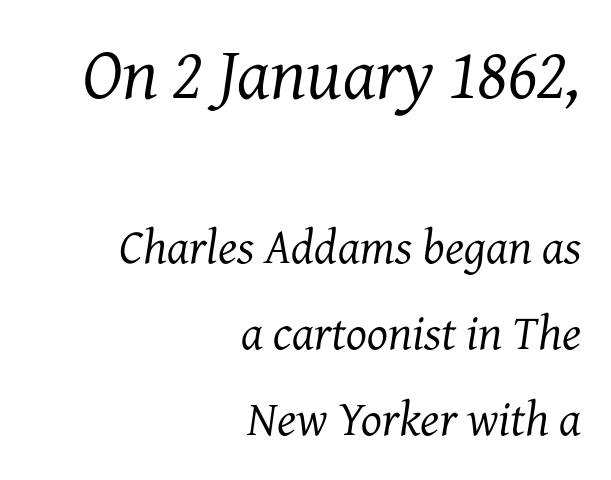
Are there feet on the stems? There are — it's a serif. Default kerning and tracking; the words read as compact shapes. The rendering anchors every line to the right-hand side. The face used here is proportionally spaced, like ordinary book or web type. The specimen omits any rule beneath the text block's lines.
